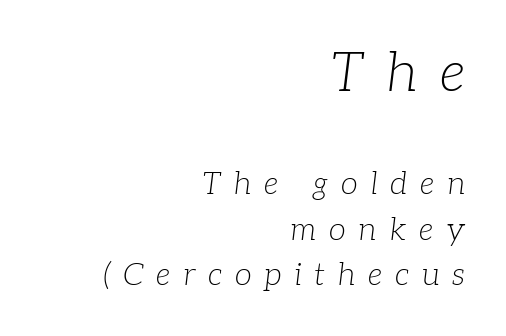
The image shows 55 px light serif type, italic (leaning right); set right-aligned, normal line spacing (1.46x), unusually wide letter spacing (+0.41 em), not underlined; the first (top) block is 1.77x larger; low stroke contrast and a medium x-height.
